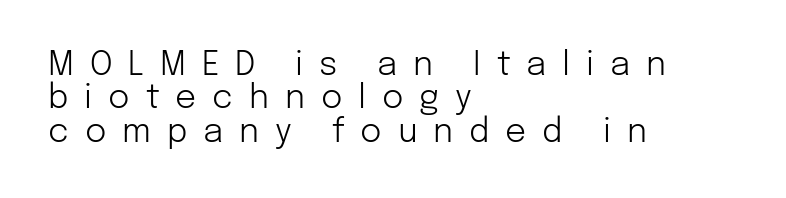
{"serif": "no", "italic": "no", "bold": "no", "weight": "light", "width": "normal", "stroke_contrast": "low", "x_height": "medium", "monospaced": "no", "underline": "no", "align": "left", "line_spacing": "tight", "line_spacing_ratio": 1.01, "letter_spacing": "wide", "letter_spacing_em": 0.48, "glyph_px": 33}
